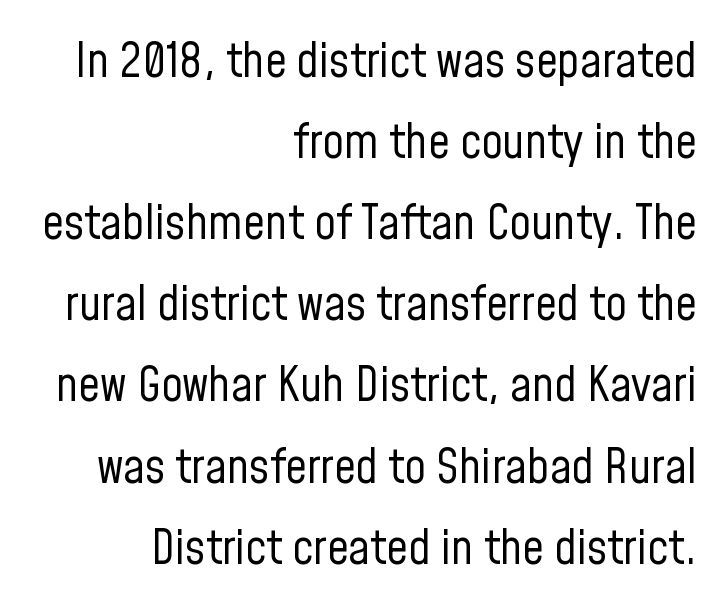
The image shows 48 px regular-weight, condensed sans-serif type, upright; set right-aligned, normal line spacing (1.69x), normal letter spacing, not underlined; low stroke contrast and a medium x-height.
